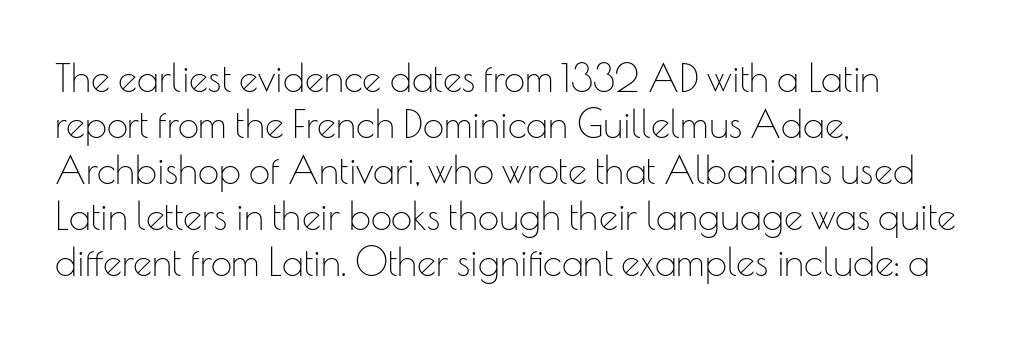
{"serif": "no", "italic": "no", "bold": "no", "weight": "thin", "width": "normal", "stroke_contrast": "low", "x_height": "small", "monospaced": "no", "underline": "no", "align": "left", "line_spacing_ratio": 1.21, "letter_spacing": "normal", "letter_spacing_em": 0.0, "glyph_px": 38}
